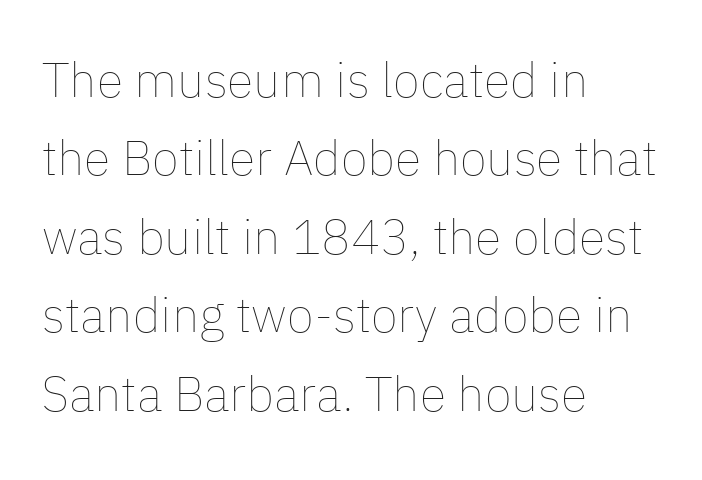
Unbolded letterforms with no extra heft. Tracking value appears to be zero — textbook default spacing. Is this a fixed-width face? No — the glyphs have proportional, varying widths. Whoever set this chose a conventional vertical rhythm.
